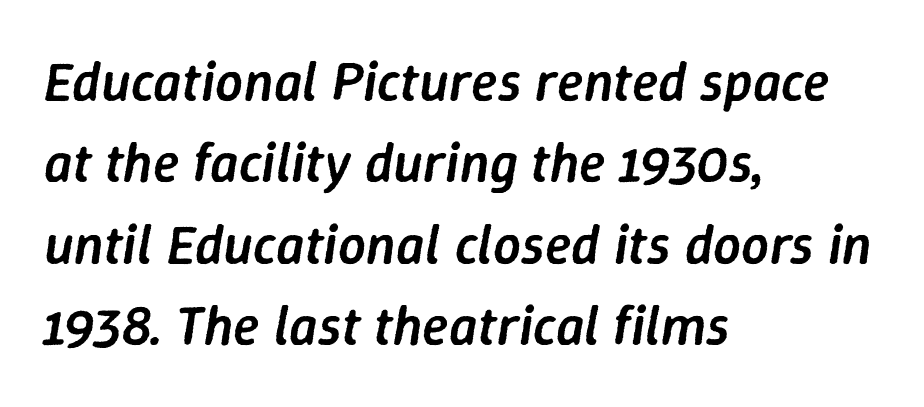
Q: Is the text bold? A: Semi-bold.
Q: Is the text italic (slanted)? A: Yes, it leans right by about 9 degrees.
Q: Is the text underlined? A: No.
Q: How is the paragraph aligned? A: Left-aligned.
Q: Is the spacing between letters normal or unusually wide? A: Normal.
Q: Is the spacing between lines tight, normal or loose? A: Normal.
Q: Width (condensed, normal, or wide)? A: Normal.
Q: Stroke contrast? A: Low.
Q: x-height? A: Medium.
Q: Monospaced? A: No.
